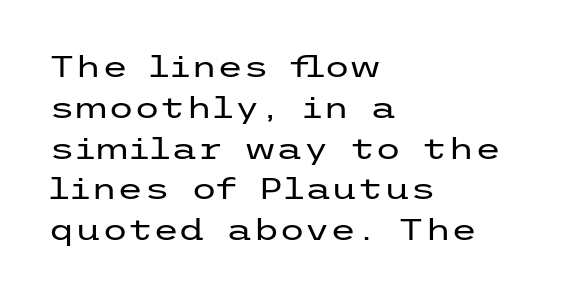
{"serif": "no", "italic": "no", "bold": "no", "weight": "regular", "width": "wide", "stroke_contrast": "low", "x_height": "medium", "underline": "no", "align": "left", "line_spacing": "normal", "line_spacing_ratio": 1.36, "letter_spacing": "normal", "letter_spacing_em": 0.0, "glyph_px": 30}
